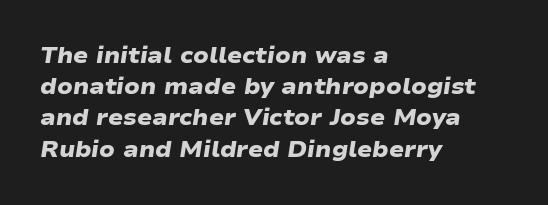
{"bold": "yes", "underline": "no", "align": "left", "line_spacing": "normal", "line_spacing_ratio": 1.42, "letter_spacing": "normal", "letter_spacing_em": 0.0, "glyph_px": 22}
